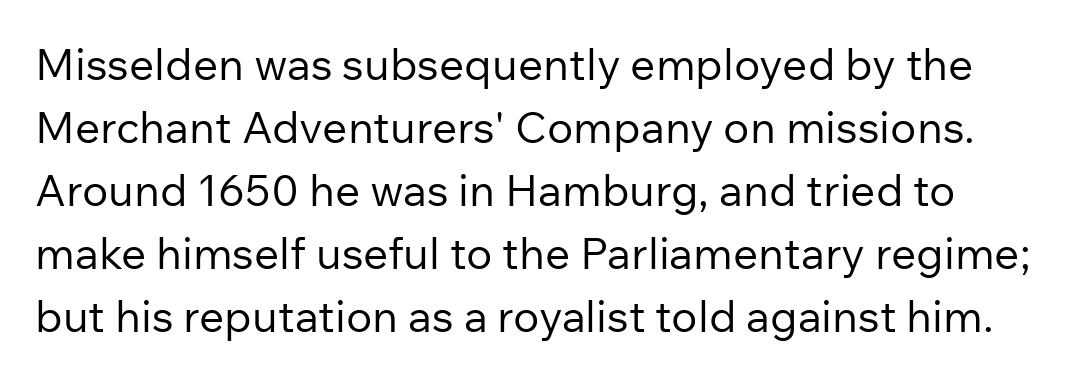
No heavy texture on the line: the type isn't bold. Whoever set this chose a conventional vertical rhythm. Descenders hang freely into open space. The letters advance in unequal steps, a hallmark of proportional type.
